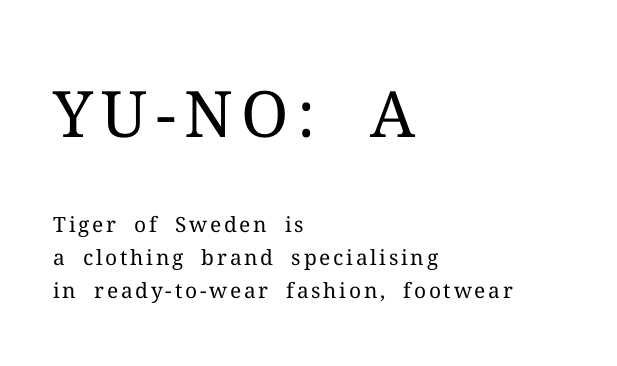
{"serif": "yes", "italic": "no", "bold": "no", "weight": "regular", "width": "normal", "stroke_contrast": "medium", "x_height": "medium", "monospaced": "no", "underline": "no", "align": "left", "line_spacing": "normal", "line_spacing_ratio": 1.56, "larger_block": "first", "size_ratio": 3.05, "glyph_px": 64}
